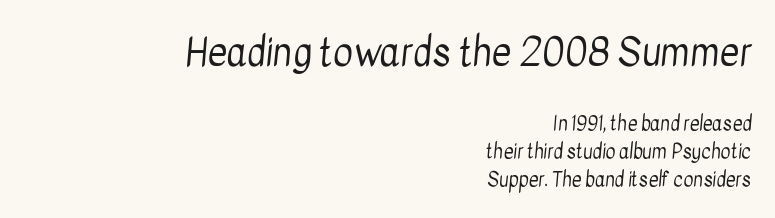
The image shows 38 px regular-weight, condensed sans-serif type; set right-aligned, normal line spacing (1.45x), normal letter spacing, not underlined; the first (top) block is 2.0x larger; low stroke contrast and a medium x-height.
